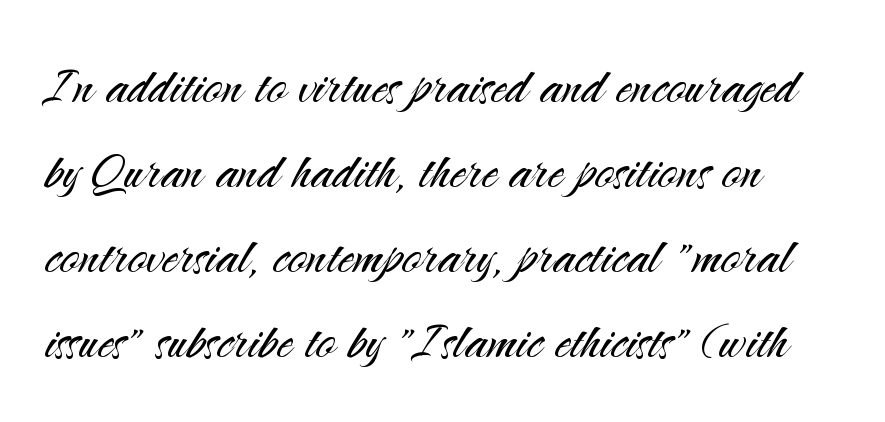
The image shows 64 px light sans-serif type; set left-aligned, normal line spacing (1.33x), normal letter spacing, not underlined; medium stroke contrast and a small x-height.
